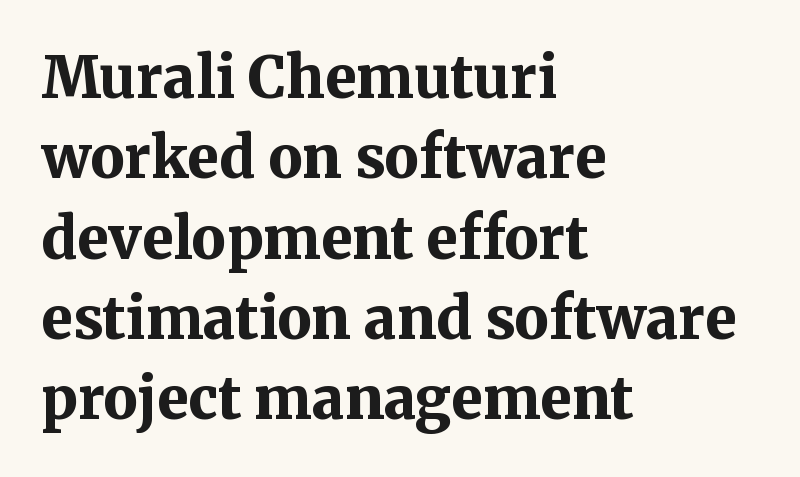
Q: Is the text bold? A: Yes.
Q: Is the text italic (slanted)? A: No, it is upright.
Q: Is the typeface a serif or a sans-serif typeface? A: Serif.
Q: Is the text underlined? A: No.
Q: How is the paragraph aligned? A: Left-aligned.
Q: Is the spacing between letters normal or unusually wide? A: Normal.
Q: Is the spacing between lines tight, normal or loose? A: Normal.
Q: Width (condensed, normal, or wide)? A: Normal.
Q: Stroke contrast? A: Medium.
Q: x-height? A: Medium.
Q: Monospaced? A: No.
